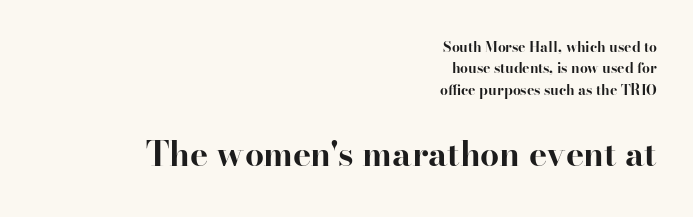
The image shows 34 px bold serif type, upright; set right-aligned, normal line spacing (1.52x), normal letter spacing, not underlined; the second (bottom) block is 2.43x larger; high stroke contrast and a small x-height.
